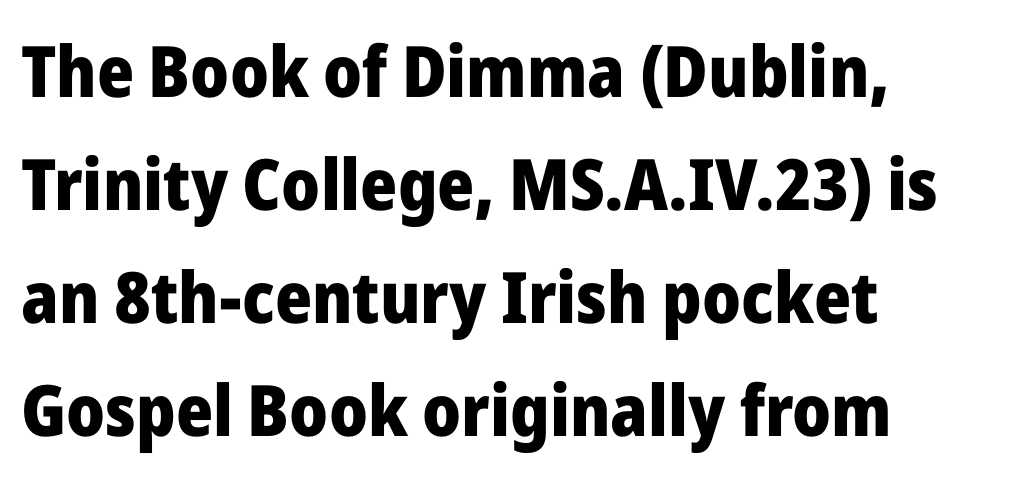
The image shows 71 px heavy sans-serif type, upright; set left-aligned, normal line spacing (1.59x), normal letter spacing, not underlined; low stroke contrast and a medium x-height.
